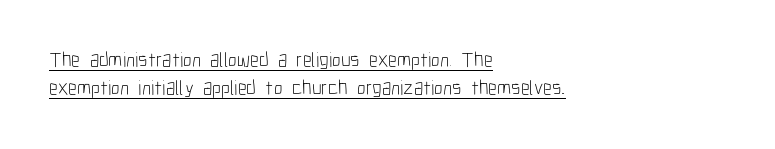
{"italic": "no", "bold": "no", "underline": "yes", "align": "left", "line_spacing": "normal", "line_spacing_ratio": 1.35, "letter_spacing": "normal", "letter_spacing_em": 0.0, "glyph_px": 21}
